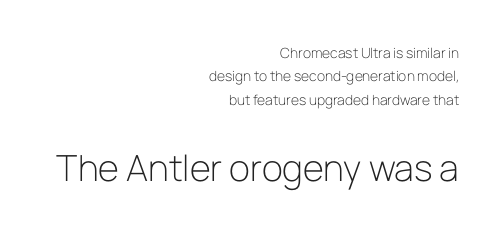
{"serif": "no", "italic": "no", "bold": "no", "weight": "light", "width": "normal", "stroke_contrast": "low", "x_height": "medium", "monospaced": "no", "underline": "no", "align": "right", "line_spacing": "normal", "line_spacing_ratio": 1.67, "letter_spacing": "normal", "letter_spacing_em": 0.0, "larger_block": "second", "size_ratio": 2.57, "glyph_px": 36}
